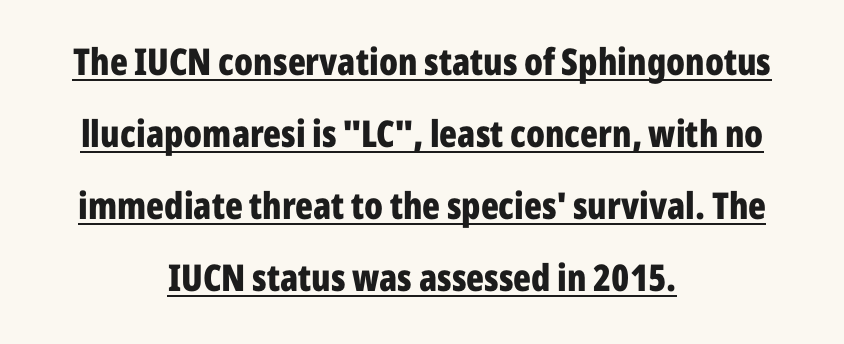
The image shows 37 px bold, condensed sans-serif type, upright; set centered, loose line spacing (1.95x), normal letter spacing, underlined; low stroke contrast and a medium x-height.
